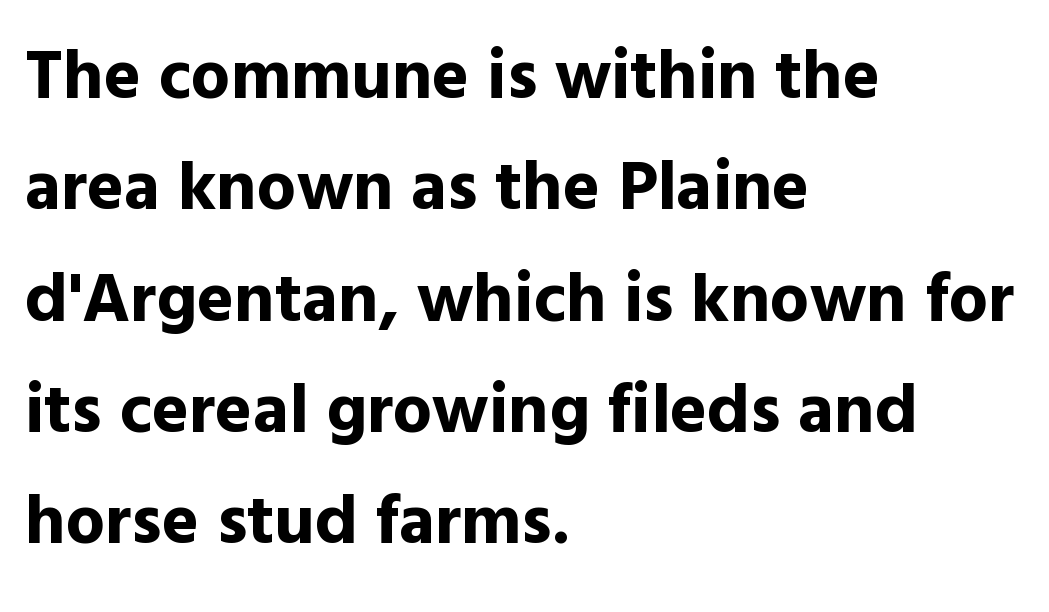
In terms of letterform style, serifs are entirely absent. Each word holds together tightly as a unit, with standard inter-letter gaps. Nope, not italic — everything's standing straight. Character widths vary here, with narrow letters taking less room than wide ones.
